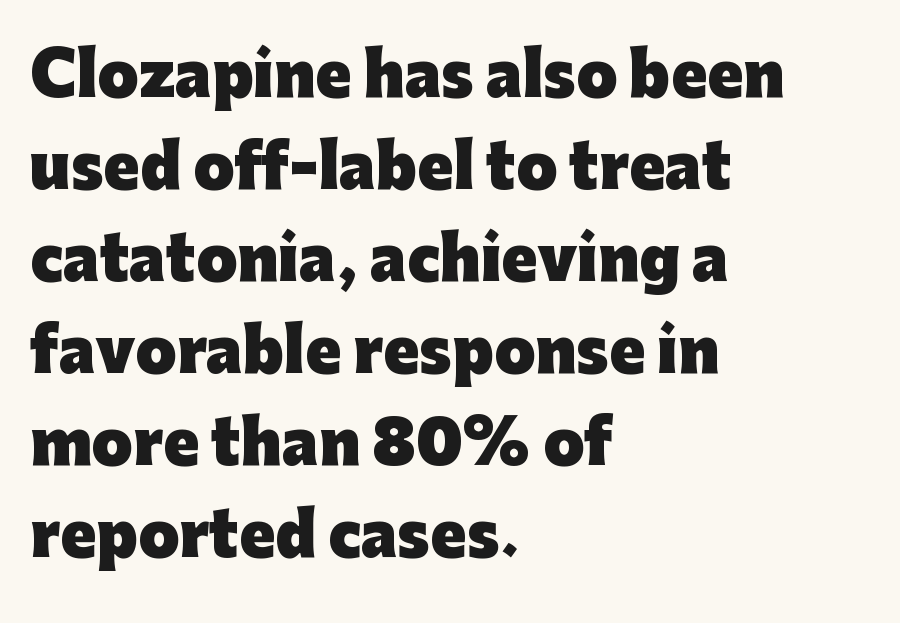
{"serif": "no", "italic": "no", "bold": "yes", "weight": "heavy", "width": "normal", "stroke_contrast": "low", "x_height": "medium", "monospaced": "no", "underline": "no", "align": "left", "line_spacing": "normal", "line_spacing_ratio": 1.56, "letter_spacing": "normal", "letter_spacing_em": 0.0, "glyph_px": 59}
